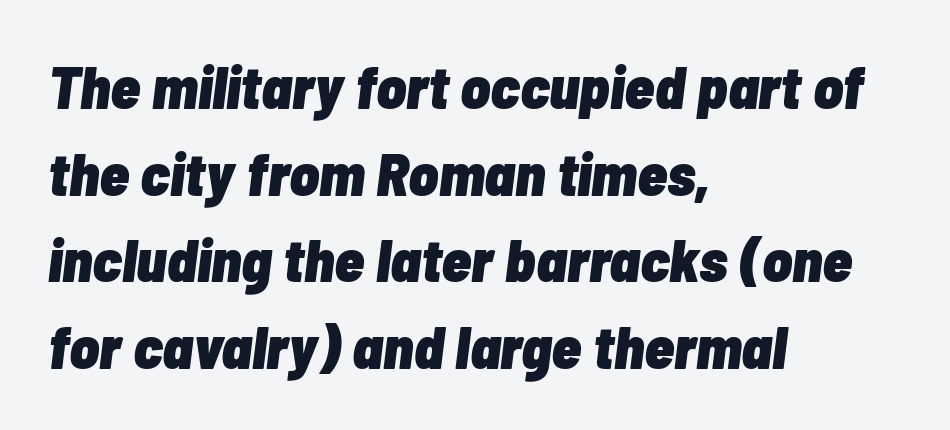
The image shows 61 px heavy, condensed type, italic (leaning right); set left-aligned, normal line spacing (1.42x), normal letter spacing, not underlined; low stroke contrast and a medium x-height.
